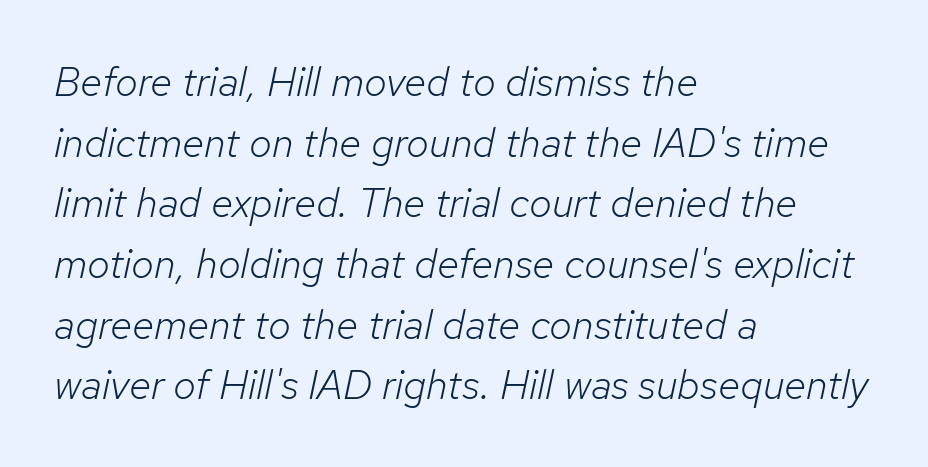
The image shows 41 px light type, italic (leaning right); set left-aligned, normal line spacing (1.48x), normal letter spacing, not underlined; low stroke contrast and a medium x-height.
